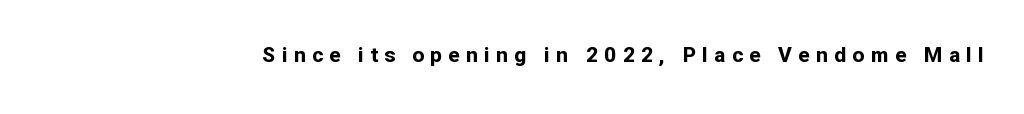
The image shows 21 px bold type, upright; set unusually wide letter spacing (+0.3 em), not underlined.
